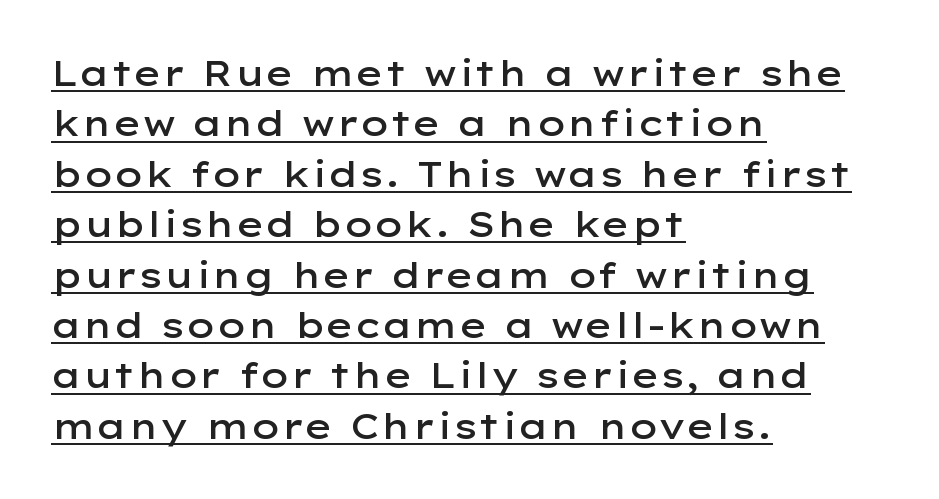
Q: Is the text bold? A: Semi-bold.
Q: Is the text italic (slanted)? A: No, it is upright.
Q: Is the typeface a serif or a sans-serif typeface? A: Sans-serif.
Q: Is the text underlined? A: Yes.
Q: How is the paragraph aligned? A: Left-aligned.
Q: Is the spacing between letters normal or unusually wide? A: Normal.
Q: Is the spacing between lines tight, normal or loose? A: Normal.
Q: Width (condensed, normal, or wide)? A: Wide.
Q: Stroke contrast? A: Low.
Q: x-height? A: Medium.
Q: Monospaced? A: No.
